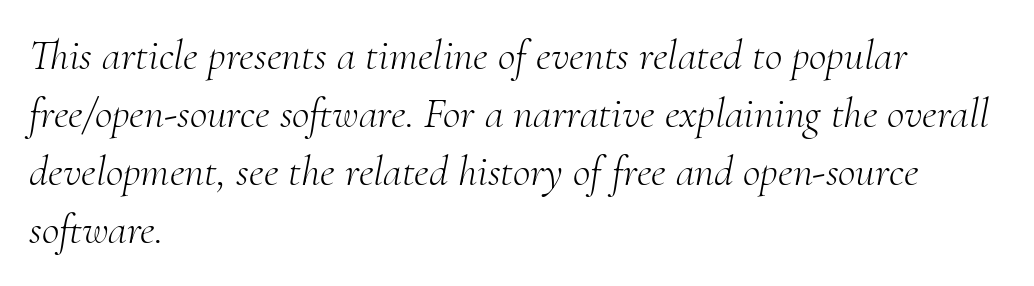
Q: Is the text bold? A: No.
Q: Is the text italic (slanted)? A: Yes, it leans right by about 10 degrees.
Q: Is the typeface a serif or a sans-serif typeface? A: Serif.
Q: Is the text underlined? A: No.
Q: How is the paragraph aligned? A: Left-aligned.
Q: Is the spacing between letters normal or unusually wide? A: Normal.
Q: Is the spacing between lines tight, normal or loose? A: Normal.
Q: Width (condensed, normal, or wide)? A: Normal.
Q: Stroke contrast? A: Medium.
Q: x-height? A: Small.
Q: Monospaced? A: No.
